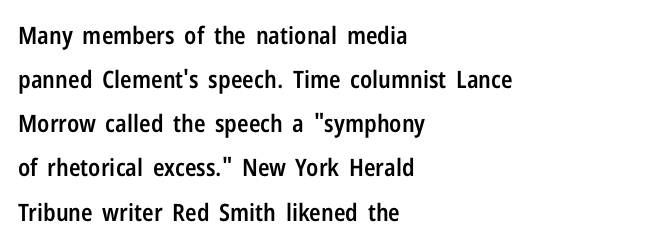
Q: Is the text bold? A: Semi-bold.
Q: Is the text italic (slanted)? A: No, it is upright.
Q: Is the text underlined? A: No.
Q: How is the paragraph aligned? A: Left-aligned.
Q: Is the spacing between letters normal or unusually wide? A: Normal.
